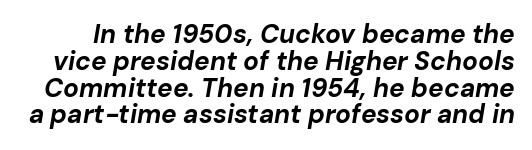
The image shows 26 px bold type, italic (leaning right); set tight line spacing (1.03x), normal letter spacing, not underlined.
